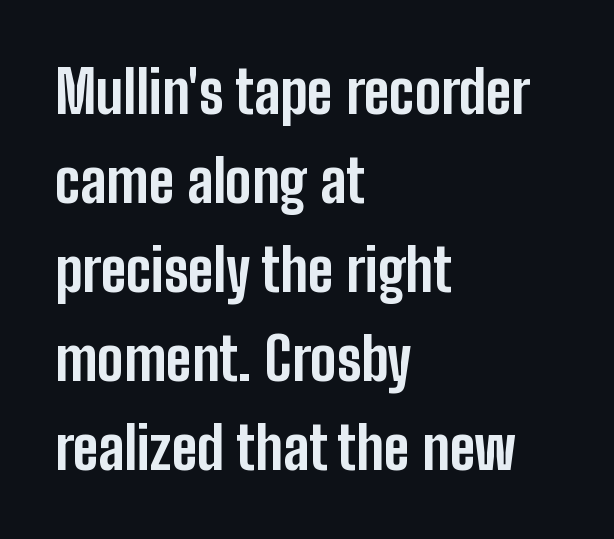
Do the characters align in a grid? No, the font is proportional. Pretty heavy lettering here — definitely bold. Between one letter and the next there's only the usual sliver of space. No italicization has been applied; the sample stays upright. This is sans-serif lettering, the kind often seen on screens and signage.
